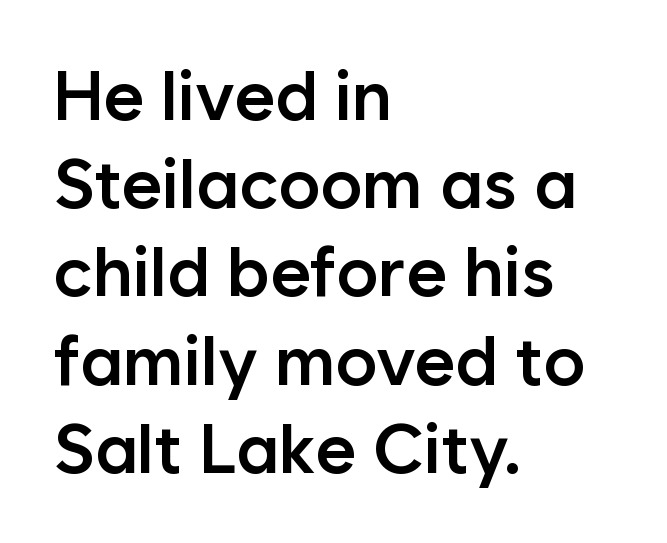
The image shows 70 px semibold sans-serif type, upright; set left-aligned, normal line spacing (1.26x), normal letter spacing, not underlined; low stroke contrast and a medium x-height.
